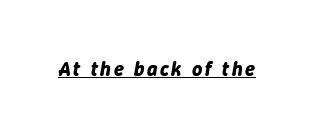
The text carries the slant typical of an italic or oblique font. Does a line run under the words? Yes, clearly. Notice how thick the strokes are: this is what a full bold looks like.
